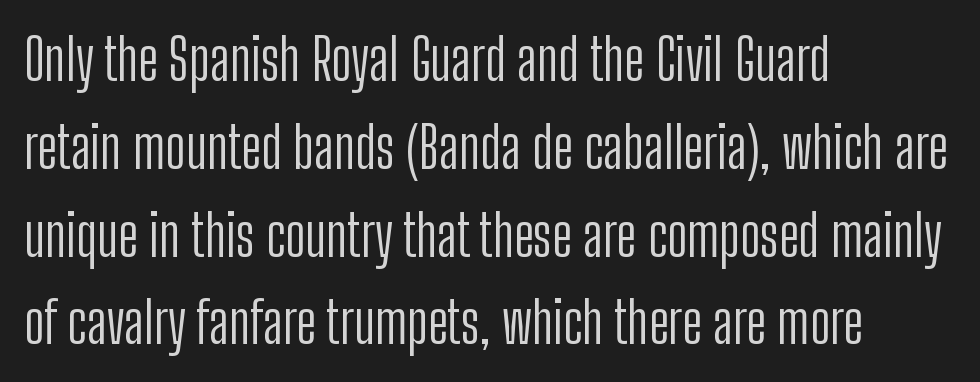
Ordinary non-slanted type is in use. Note the varied advance widths — an 'i' is clearly narrower than an 'm'. Heft: none added — not bold. Regular leading. Glyph-to-glyph distance matches everyday printed text. This is sans-serif lettering, the kind often seen on screens and signage.
